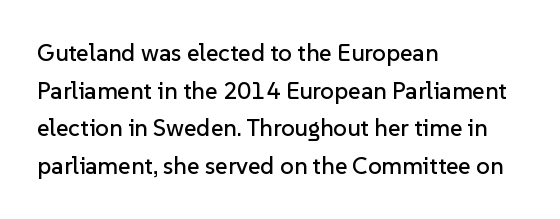
Q: Is the text italic (slanted)? A: No, it is upright.
Q: Is the text underlined? A: No.
Q: How is the paragraph aligned? A: Left-aligned.
Q: Is the spacing between letters normal or unusually wide? A: Normal.
Q: Is the spacing between lines tight, normal or loose? A: Normal.
